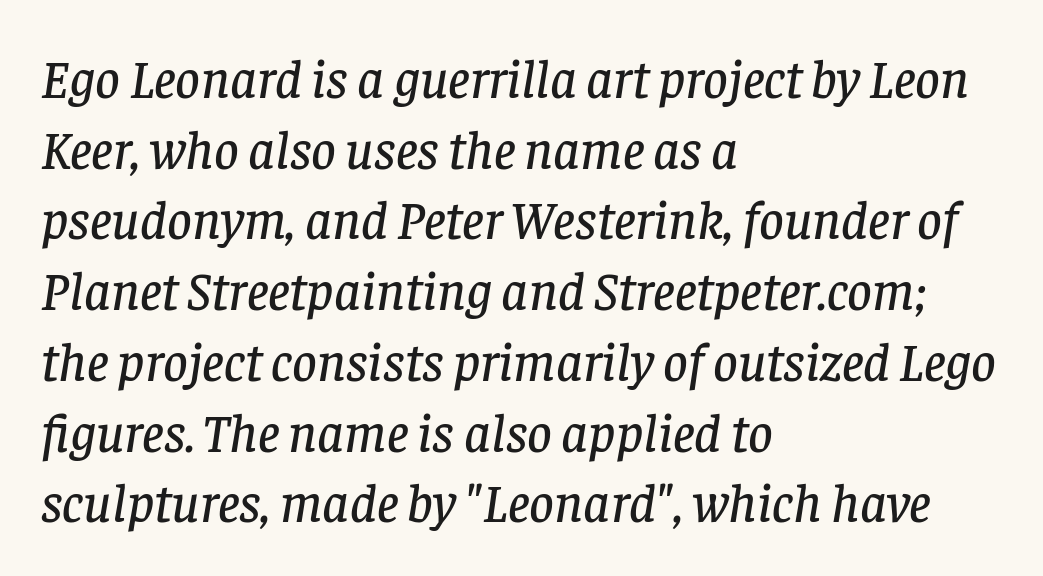
Q: Is the text italic (slanted)? A: Yes, it leans right by about 8 degrees.
Q: Is the typeface a serif or a sans-serif typeface? A: Serif.
Q: Is the text underlined? A: No.
Q: How is the paragraph aligned? A: Left-aligned.
Q: Is the spacing between letters normal or unusually wide? A: Normal.
Q: Is the spacing between lines tight, normal or loose? A: Normal.
Q: Width (condensed, normal, or wide)? A: Normal.
Q: Stroke contrast? A: Low.
Q: x-height? A: Large.
Q: Monospaced? A: No.
